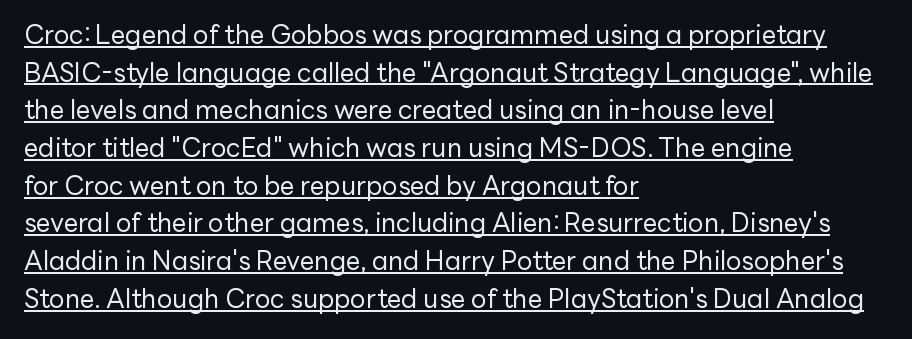
{"italic": "no", "bold": "no", "underline": "yes", "align": "left", "line_spacing": "normal", "line_spacing_ratio": 1.45, "letter_spacing": "normal", "letter_spacing_em": 0.0, "glyph_px": 26}
